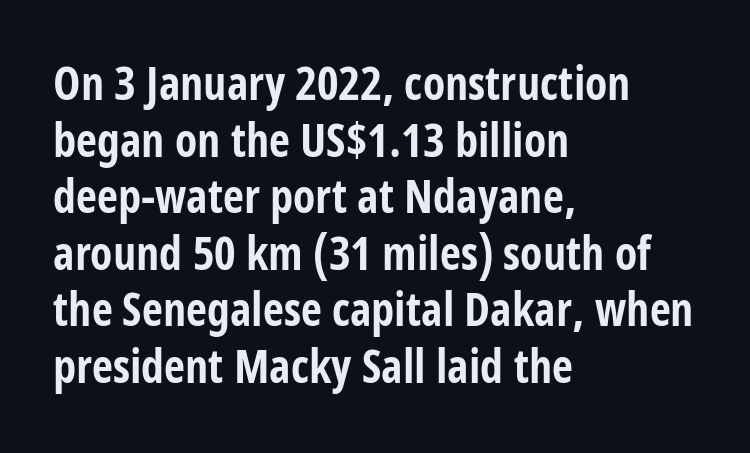
Q: Is the text bold? A: Yes.
Q: Is the text italic (slanted)? A: No, it is upright.
Q: Is the typeface a serif or a sans-serif typeface? A: Sans-serif.
Q: Is the text underlined? A: No.
Q: How is the paragraph aligned? A: Left-aligned.
Q: Is the spacing between letters normal or unusually wide? A: Normal.
Q: Width (condensed, normal, or wide)? A: Condensed.
Q: Stroke contrast? A: Low.
Q: x-height? A: Large.
Q: Monospaced? A: No.
